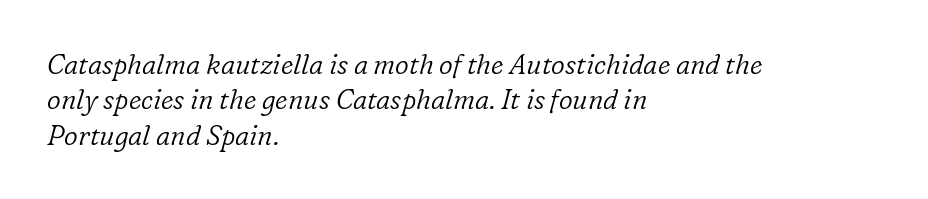
Quick note: interline space is typical. Is this a heavy cut? Hardly; it is regular or lighter. Every character sits at an angle, as italics do. Underlining? Definitely not there. There is no visible air inserted between adjacent glyphs.
